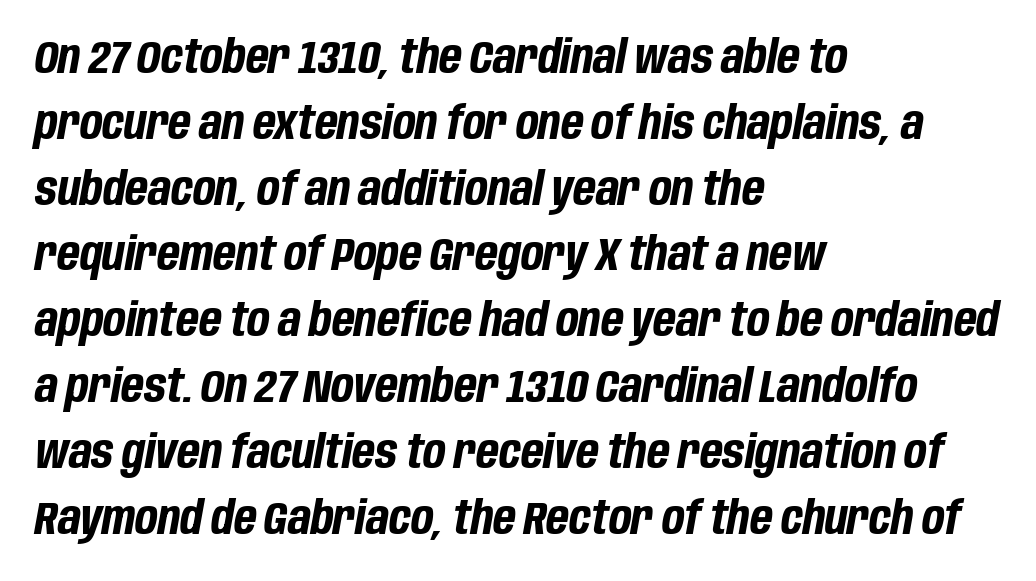
{"italic": "yes", "lean": "right", "slant_degrees": 10, "bold": "yes", "weight": "bold", "width": "condensed", "stroke_contrast": "low", "x_height": "large", "monospaced": "no", "underline": "no", "align": "left", "line_spacing": "normal", "line_spacing_ratio": 1.4, "letter_spacing": "normal", "letter_spacing_em": 0.0, "glyph_px": 47}
